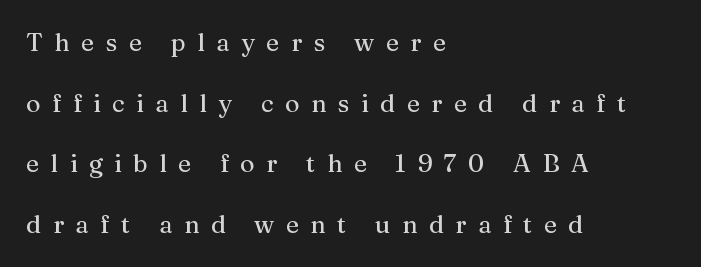
The rendering anchors every line to the left-hand side. A roman cut, with each character standing at attention. The zone under the glyphs is completely vacant. Summary of vertical rhythm: relaxed, with wide interline spacing. Look at the tracking — it's clearly loosened, letters drifting apart.
